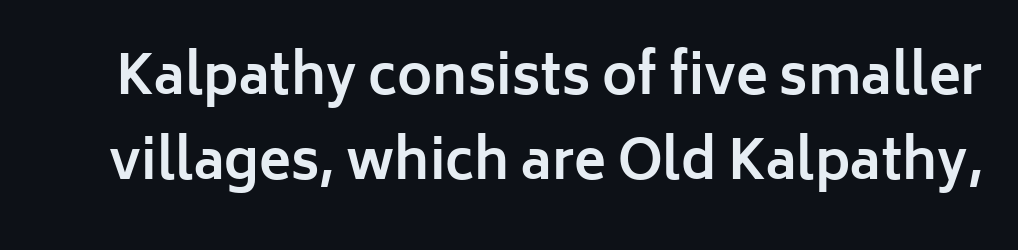
Leading matches the norm, producing a regular column. Its strokes are broad and dark, the hallmark of bold type. Designer's note — italics off, roman on. This sample has the flowing, uneven cadence of proportional lettering.
